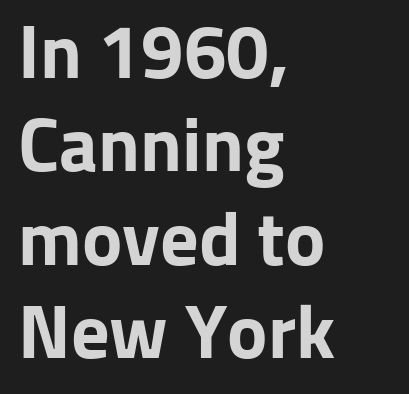
The image shows 76 px bold sans-serif type, upright; set left-aligned, line spacing 1.23x, normal letter spacing, not underlined; low stroke contrast and a medium x-height.
